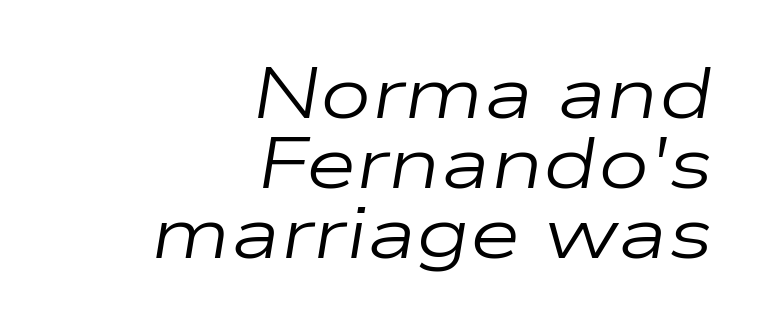
{"italic": "yes", "lean": "right", "slant_degrees": 9, "bold": "no", "weight": "regular", "width": "wide", "stroke_contrast": "low", "x_height": "medium", "monospaced": "no", "underline": "no", "align": "right", "line_spacing": "tight", "line_spacing_ratio": 0.96, "letter_spacing": "normal", "letter_spacing_em": 0.0, "glyph_px": 73}
